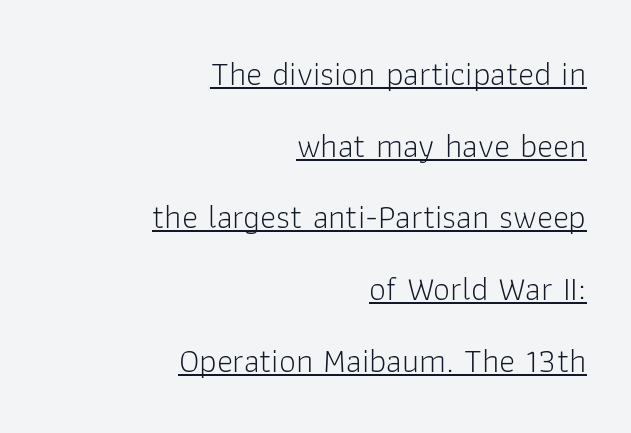
Each line of the rendering has a horizontal stroke beneath the glyphs. The horizontal fit of the characters is conventional and even. These lines stand farther apart than default settings would place them. Think standard paragraph weight, or any step lighter than that. Is the block centered? No — it sits flush against the right margin. Each letter keeps its own natural width here, so spacing adapts to shape.
